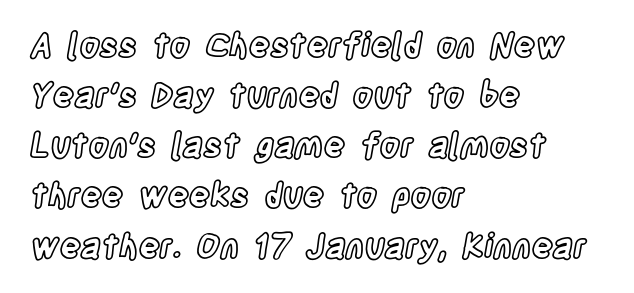
This rendering uses left alignment, leaving the right contour irregular. The tracking reads as untouched default to a designer's eye. Check under the words: just untouched page.
